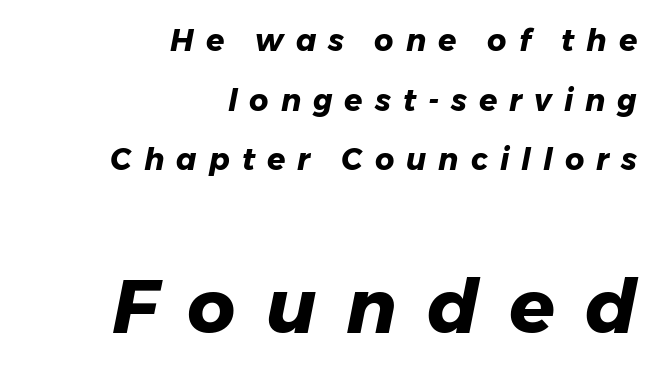
Q: Is the text bold? A: Yes.
Q: Is the text italic (slanted)? A: Yes, it leans right by about 11 degrees.
Q: Is the text underlined? A: No.
Q: How is the paragraph aligned? A: Right-aligned.
Q: Is the spacing between letters normal or unusually wide? A: Unusually wide.
Q: Is the spacing between lines tight, normal or loose? A: Loose.
Q: Which block of text is set in a larger size, the first (top) or the second (bottom)? A: The second (bottom) one.
Q: Width (condensed, normal, or wide)? A: Normal.
Q: Stroke contrast? A: Low.
Q: x-height? A: Medium.
Q: Monospaced? A: No.
